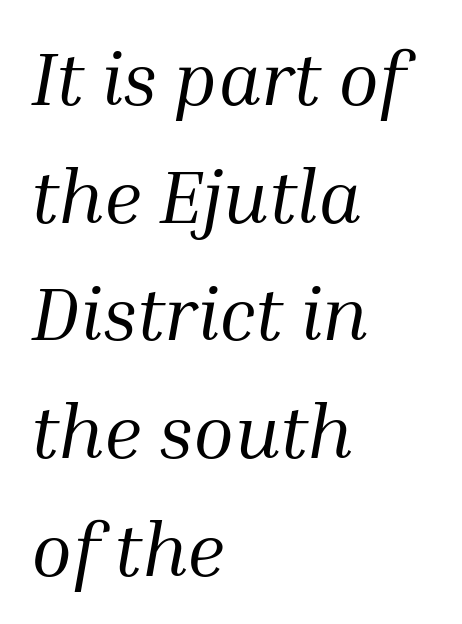
Q: Is the text bold? A: No.
Q: Is the text italic (slanted)? A: Yes, it leans right by about 10 degrees.
Q: Is the typeface a serif or a sans-serif typeface? A: Serif.
Q: Is the text underlined? A: No.
Q: How is the paragraph aligned? A: Left-aligned.
Q: Is the spacing between letters normal or unusually wide? A: Normal.
Q: Is the spacing between lines tight, normal or loose? A: Normal.
Q: Width (condensed, normal, or wide)? A: Normal.
Q: Stroke contrast? A: Medium.
Q: x-height? A: Medium.
Q: Monospaced? A: No.
